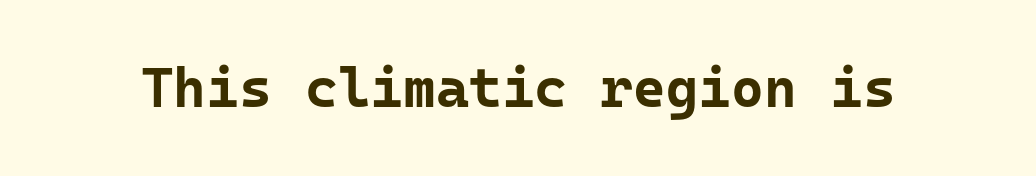
Caption: bold face, heavy strokes. Check under the words: just untouched page. Classification — sans serif. The letters sit at their default tracking, neither squeezed nor spread. A roman cut, with each character standing at attention.
